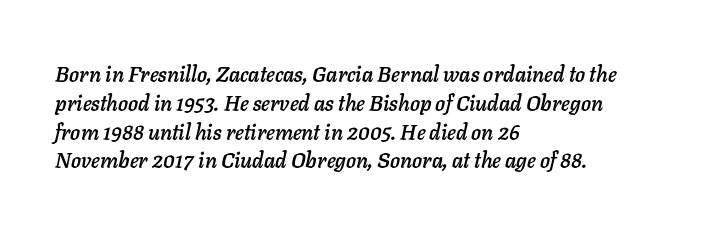
{"italic": "yes", "lean": "right", "slant_degrees": 11, "underline": "no", "align": "left", "line_spacing": "normal", "line_spacing_ratio": 1.37, "letter_spacing": "normal", "letter_spacing_em": 0.0, "glyph_px": 21}
